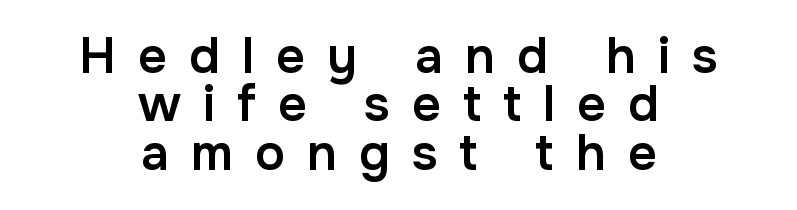
Q: Is the text bold? A: Semi-bold.
Q: Is the text italic (slanted)? A: No, it is upright.
Q: Is the typeface a serif or a sans-serif typeface? A: Sans-serif.
Q: Is the text underlined? A: No.
Q: How is the paragraph aligned? A: Centered.
Q: Is the spacing between letters normal or unusually wide? A: Unusually wide.
Q: Is the spacing between lines tight, normal or loose? A: Tight.
Q: Width (condensed, normal, or wide)? A: Normal.
Q: Stroke contrast? A: Low.
Q: x-height? A: Medium.
Q: Monospaced? A: No.
